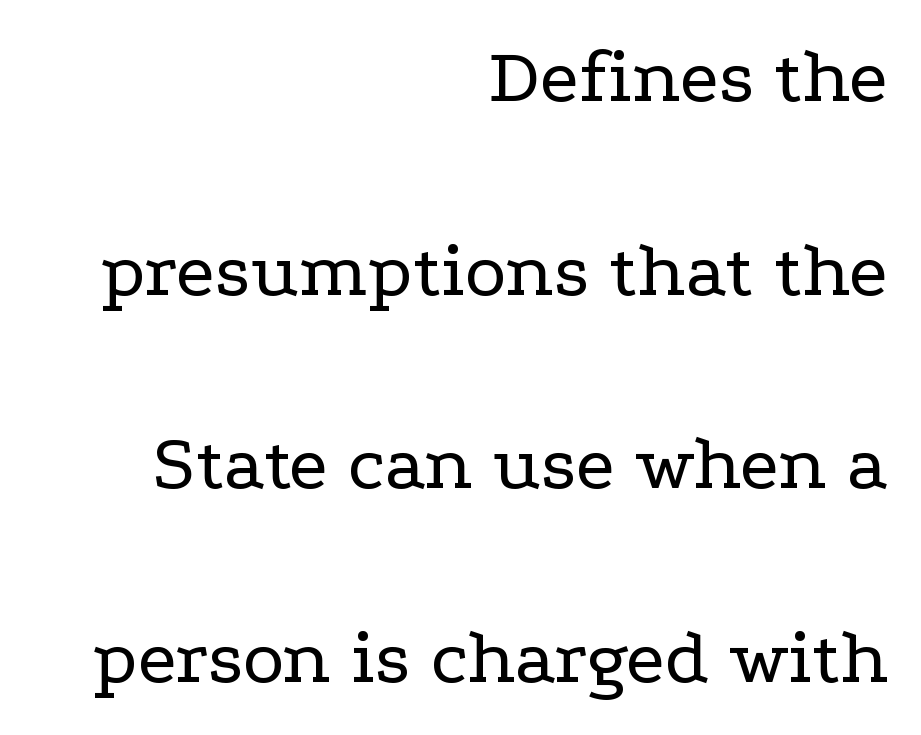
Q: Is the text bold? A: No.
Q: Is the text italic (slanted)? A: No, it is upright.
Q: Is the typeface a serif or a sans-serif typeface? A: Serif.
Q: Is the text underlined? A: No.
Q: How is the paragraph aligned? A: Right-aligned.
Q: Is the spacing between letters normal or unusually wide? A: Normal.
Q: Is the spacing between lines tight, normal or loose? A: Loose.
Q: Width (condensed, normal, or wide)? A: Wide.
Q: Stroke contrast? A: Low.
Q: x-height? A: Medium.
Q: Monospaced? A: No.
